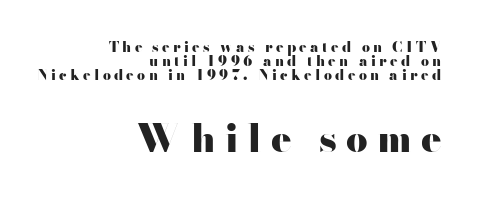
{"serif": "no", "italic": "no", "bold": "yes", "weight": "heavy", "width": "wide", "stroke_contrast": "high", "x_height": "small", "monospaced": "no", "underline": "no", "align": "right", "line_spacing": "tight", "line_spacing_ratio": 1.01, "letter_spacing": "wide", "letter_spacing_em": 0.24, "larger_block": "second", "size_ratio": 2.71, "glyph_px": 38}
